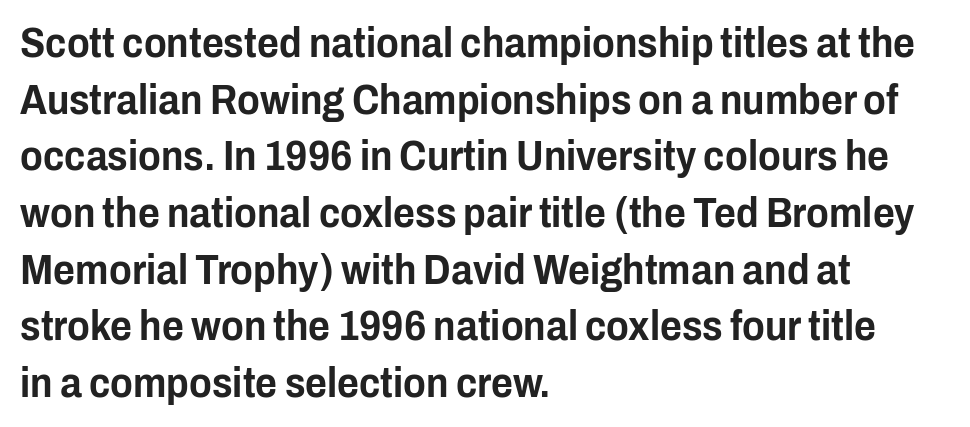
{"serif": "no", "italic": "no", "width": "condensed", "stroke_contrast": "low", "x_height": "medium", "monospaced": "no", "underline": "no", "align": "left", "line_spacing": "normal", "line_spacing_ratio": 1.35, "letter_spacing": "normal", "letter_spacing_em": 0.0, "glyph_px": 42}
